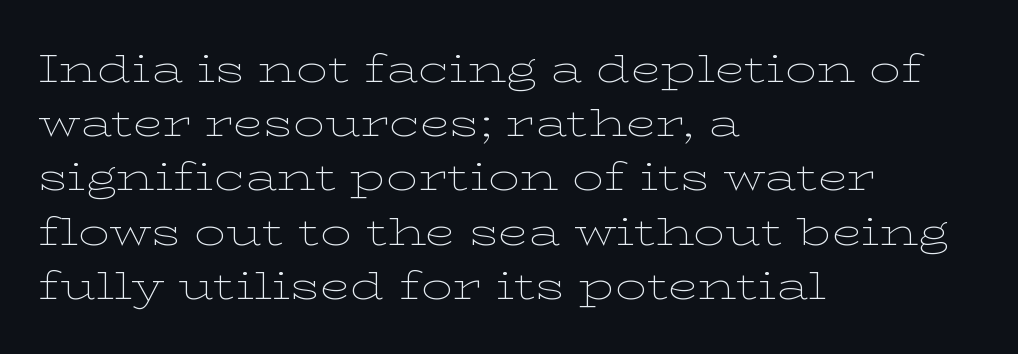
Beneath every word, the page is bare. Weight: not bold — regular or lighter. Note: serifs present on the glyphs. Vertical strokes here are truly vertical. Varying glyph widths throughout — classic text-font behaviour.
